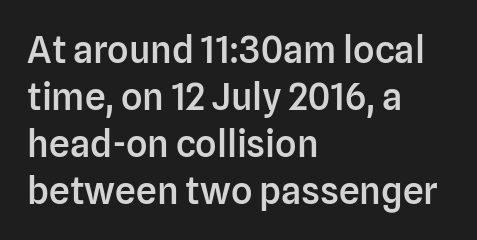
The image shows 37 px semibold sans-serif type, upright; set left-aligned, normal line spacing (1.27x), normal letter spacing, not underlined; low stroke contrast and a medium x-height.
